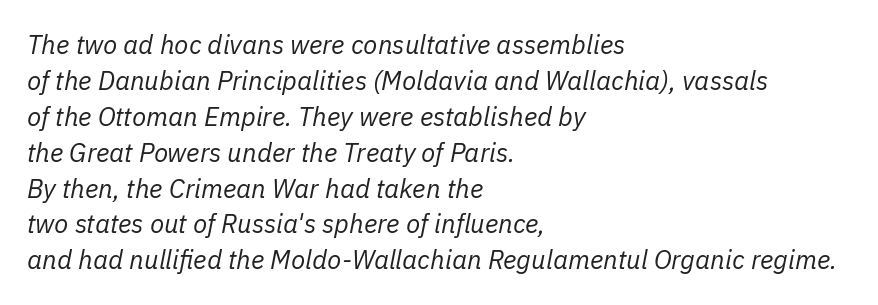
Evenly set lines give the paragraph a standard silhouette. This rendering features lettering with no underline. No extra ink here — the face is not bold. Posture: slanted.
